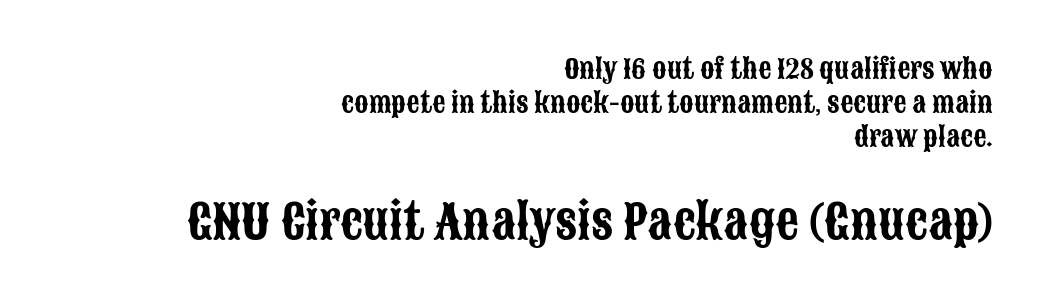
Where is the straight margin? On the right. Is this a fixed-width face? No — the glyphs have proportional, varying widths. Does the leading feel generous? No, just average. Of the two passages, the one underneath uses the larger point size. Notice how the stems are strictly vertical — no italics here.
